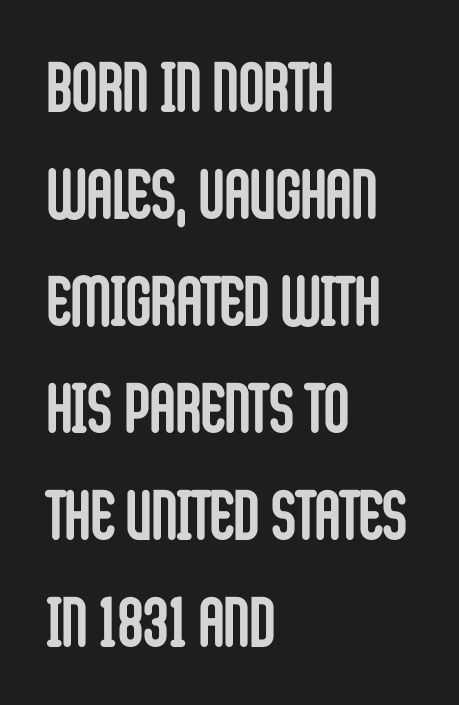
Students, note that the glyphs here touch the page at normal intervals. Chunky letters — that's bold for sure. The typeface chosen for these lines omits serifs. A bare baseline throughout the passage.
